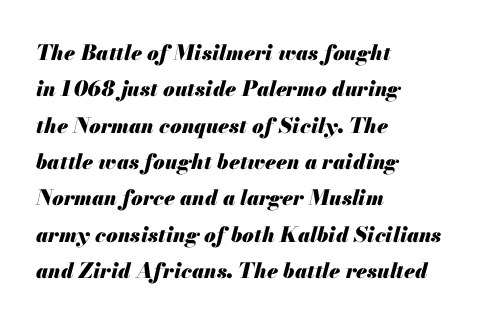
{"italic": "yes", "lean": "right", "slant_degrees": 13, "bold": "yes", "underline": "no", "align": "left", "line_spacing_ratio": 1.73, "letter_spacing": "normal", "letter_spacing_em": 0.0, "glyph_px": 21}
